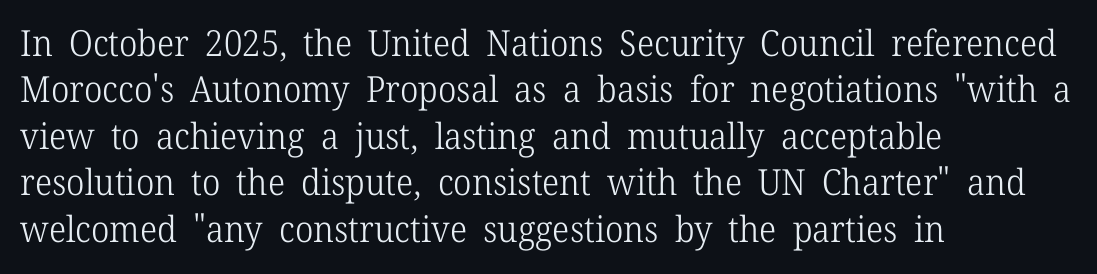
The image shows 36 px light serif type, upright; set left-aligned, normal line spacing (1.29x), normal letter spacing, not underlined; low stroke contrast and a medium x-height.
